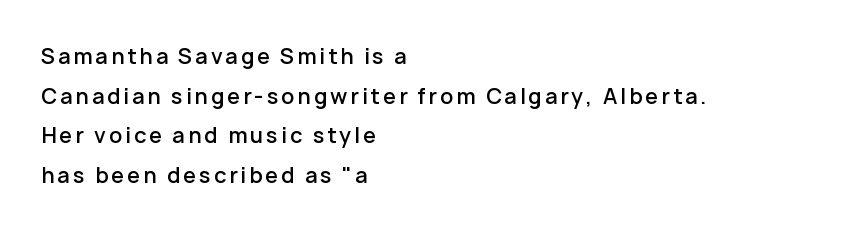
{"italic": "no", "bold": "semi", "underline": "no", "align": "left", "line_spacing_ratio": 1.89, "glyph_px": 21}
